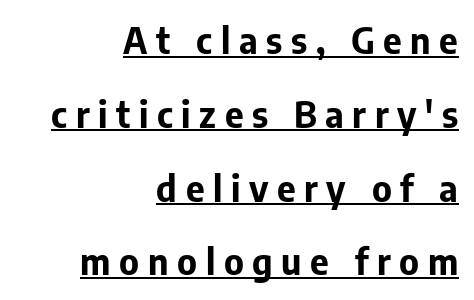
The image shows 36 px bold sans-serif type, upright; set right-aligned, loose line spacing (2.05x), unusually wide letter spacing (+0.24 em), underlined; low stroke contrast and a medium x-height.
